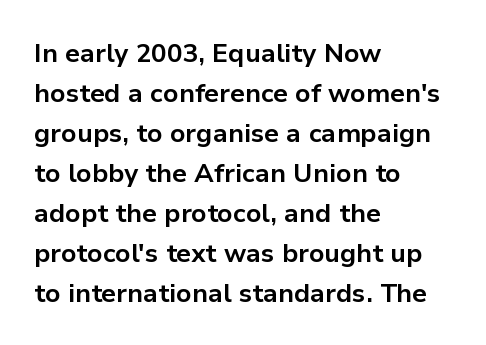
The image shows 26 px bold type, upright; set left-aligned, normal line spacing (1.54x), normal letter spacing, not underlined.
